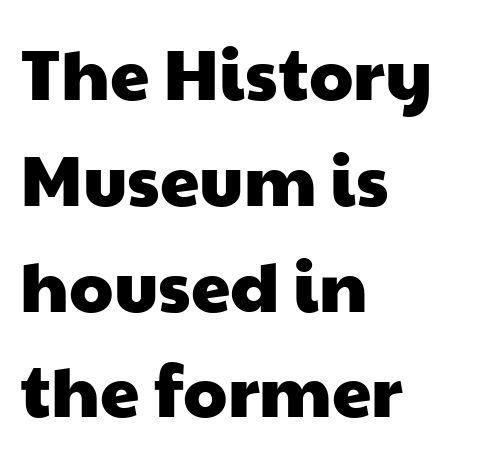
Q: Is the typeface a serif or a sans-serif typeface? A: Sans-serif.
Q: Is the text underlined? A: No.
Q: How is the paragraph aligned? A: Left-aligned.
Q: Is the spacing between letters normal or unusually wide? A: Normal.
Q: Is the spacing between lines tight, normal or loose? A: Normal.
Q: Width (condensed, normal, or wide)? A: Wide.
Q: Stroke contrast? A: Low.
Q: x-height? A: Medium.
Q: Monospaced? A: No.
